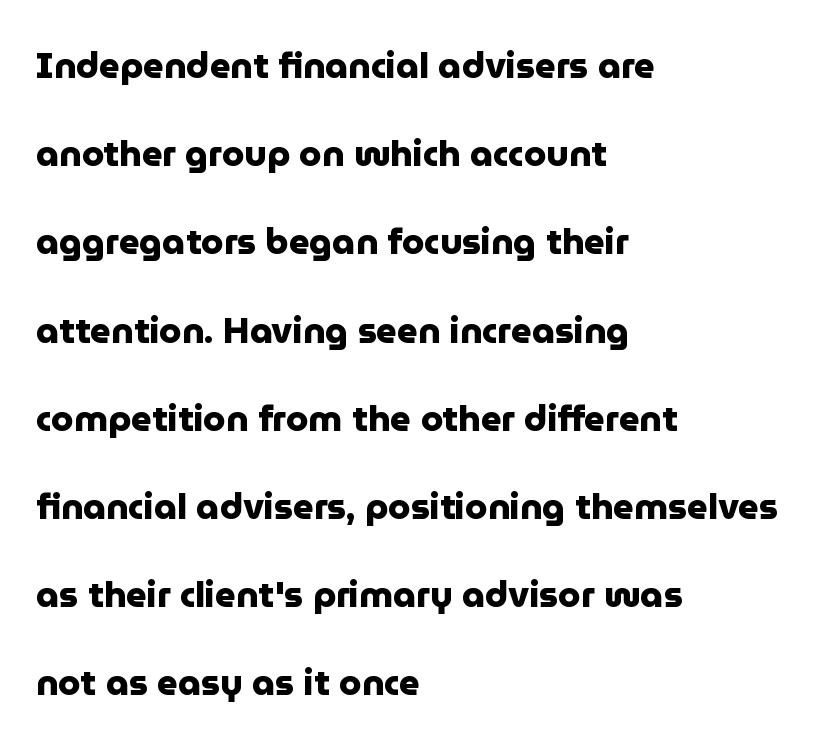
Q: Is the text bold? A: Yes.
Q: Is the text italic (slanted)? A: No, it is upright.
Q: Is the typeface a serif or a sans-serif typeface? A: Sans-serif.
Q: Is the text underlined? A: No.
Q: How is the paragraph aligned? A: Left-aligned.
Q: Is the spacing between letters normal or unusually wide? A: Normal.
Q: Is the spacing between lines tight, normal or loose? A: Loose.
Q: Width (condensed, normal, or wide)? A: Normal.
Q: Stroke contrast? A: Low.
Q: x-height? A: Medium.
Q: Monospaced? A: No.
